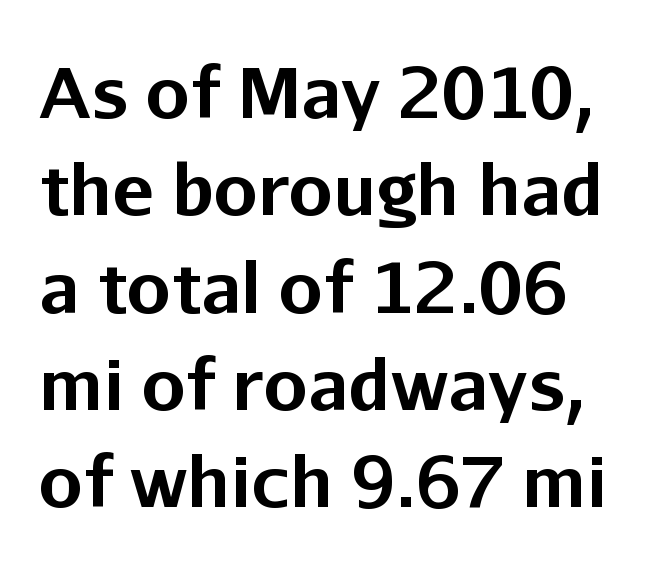
The image shows 70 px bold sans-serif type, upright; set normal line spacing (1.39x), normal letter spacing, not underlined; low stroke contrast and a medium x-height.
